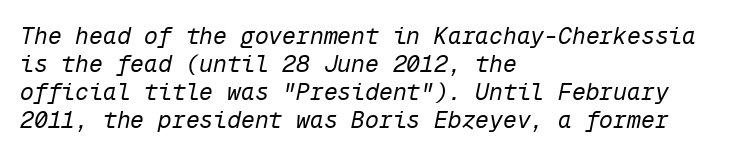
Q: Is the text bold? A: No.
Q: Is the text italic (slanted)? A: Yes, it leans right by about 12 degrees.
Q: Is the text underlined? A: No.
Q: How is the paragraph aligned? A: Left-aligned.
Q: Is the spacing between letters normal or unusually wide? A: Normal.
